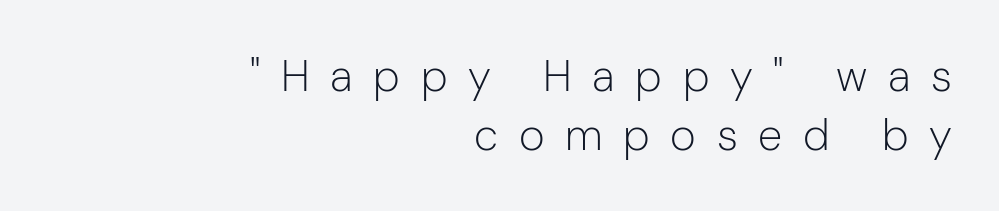
The image shows 44 px light sans-serif type, upright; set right-aligned, normal line spacing (1.34x), unusually wide letter spacing (+0.47 em), not underlined; low stroke contrast and a medium x-height.
